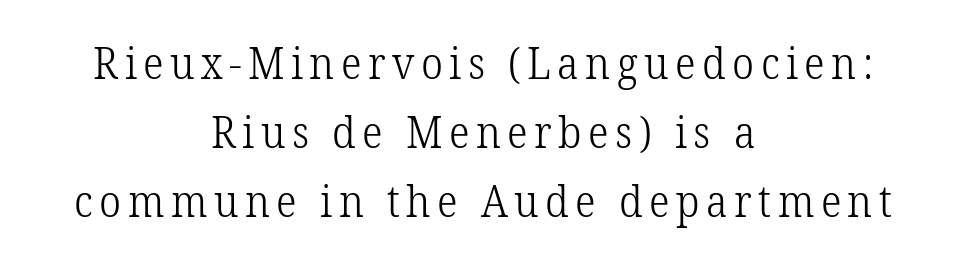
The image shows 43 px light serif type, upright; set centered, normal line spacing (1.61x), not underlined; low stroke contrast and a medium x-height.
